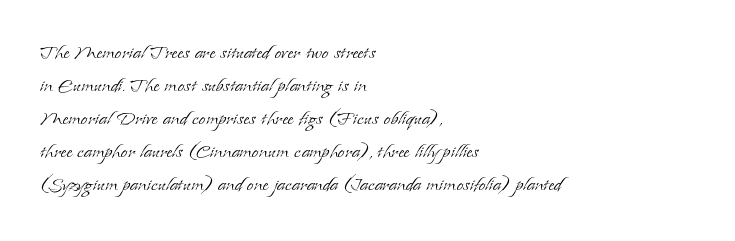
The image shows 24 px text type; set left-aligned, normal line spacing (1.38x), normal letter spacing, not underlined.
